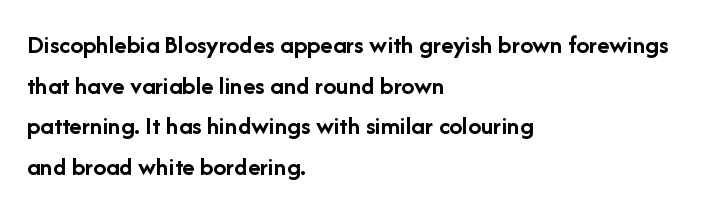
Students, note that the glyphs here touch the page at normal intervals. Lines of text with bare space underneath. Short and long lines alike share a common starting point at left. The font's upright variant was chosen for this text.
